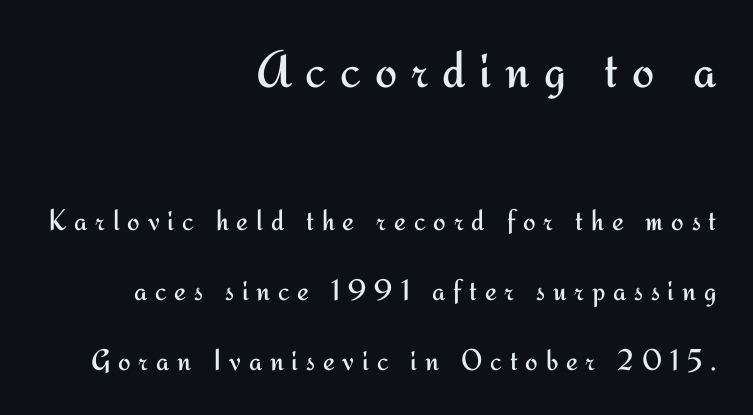
On a weight scale, this lands at 450 or below. The space between consecutive lines is lavish. The letters carry no serifs — their stems end cleanly without finishing strokes. Of the two passages, the one on top uses the larger point size.
